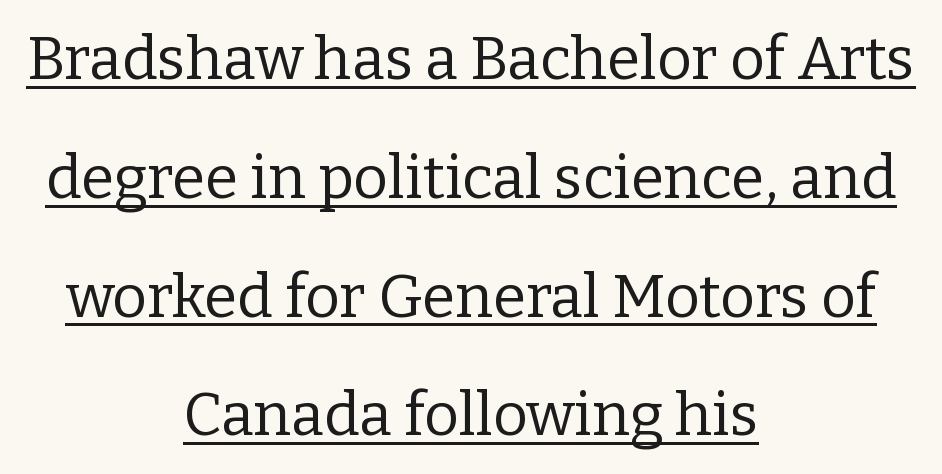
{"serif": "yes", "italic": "no", "bold": "no", "weight": "regular", "width": "normal", "stroke_contrast": "low", "x_height": "medium", "monospaced": "no", "underline": "yes", "align": "center", "line_spacing": "loose", "line_spacing_ratio": 1.98, "letter_spacing": "normal", "letter_spacing_em": 0.0, "glyph_px": 60}
